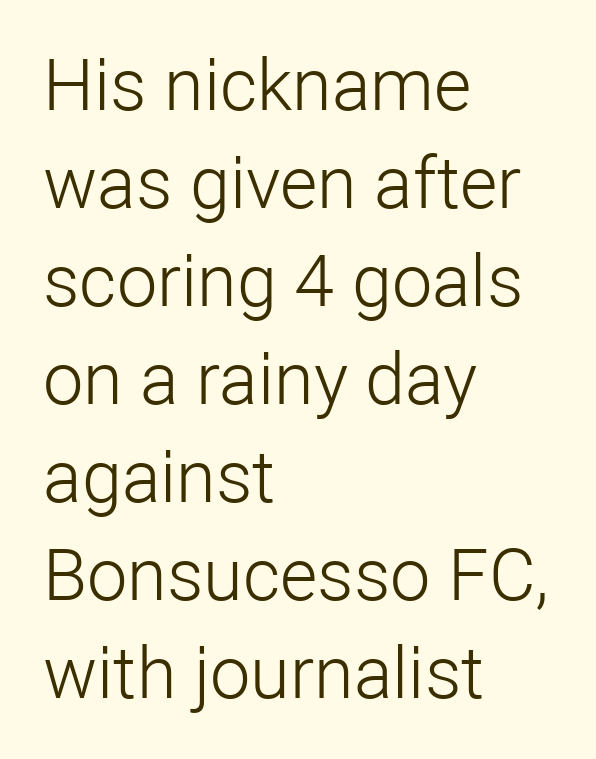
The image shows 72 px light sans-serif type, upright; set left-aligned, normal line spacing (1.36x), normal letter spacing, not underlined; low stroke contrast and a medium x-height.
